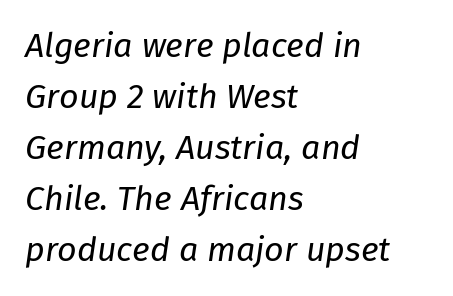
The image shows 34 px regular-weight type, italic (leaning right); set left-aligned, normal line spacing (1.5x), normal letter spacing, not underlined; low stroke contrast and a medium x-height.
